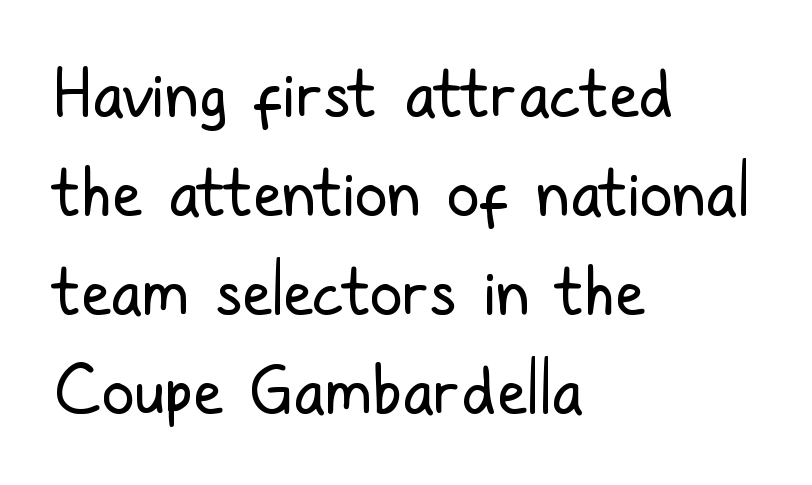
{"serif": "no", "italic": "no", "bold": "no", "weight": "regular", "width": "condensed", "stroke_contrast": "low", "x_height": "medium", "monospaced": "no", "underline": "no", "align": "left", "line_spacing": "normal", "line_spacing_ratio": 1.5, "letter_spacing": "normal", "letter_spacing_em": 0.0, "glyph_px": 66}
